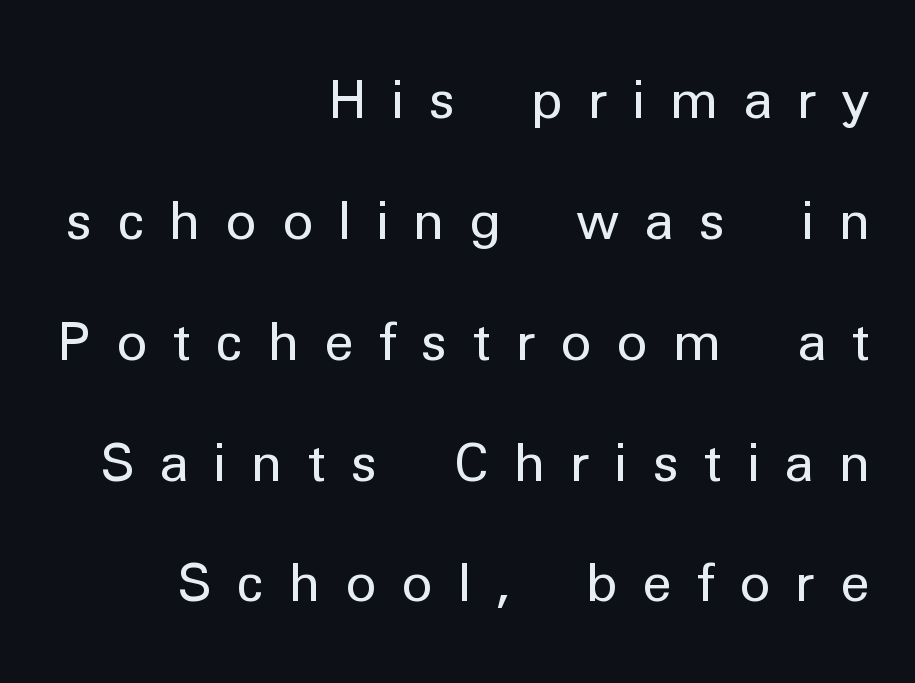
{"serif": "no", "italic": "no", "bold": "no", "weight": "regular", "width": "normal", "stroke_contrast": "low", "x_height": "medium", "monospaced": "no", "underline": "no", "align": "right", "line_spacing": "loose", "line_spacing_ratio": 2.28, "letter_spacing": "wide", "letter_spacing_em": 0.46, "glyph_px": 53}
